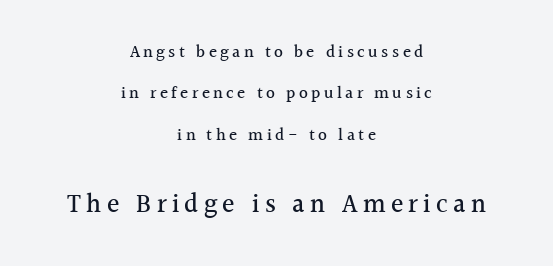
The line-height multiplier appears high, well above default. How are the letters spaced? Widely, with obvious added tracking. Does the bottom block carry the larger type? Yes, it does. Horizontally, the lines are justified to the midpoint only. This is the regular roman posture of the typeface.
